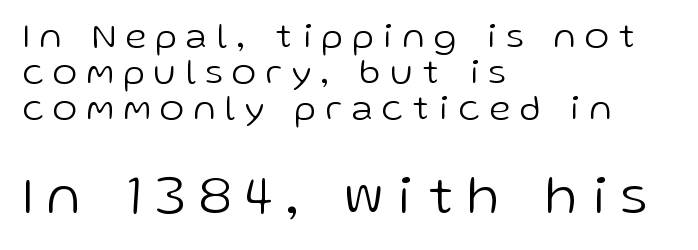
The image shows 56 px light sans-serif type, upright; set left-aligned, tight line spacing (0.97x), unusually wide letter spacing (+0.27 em), not underlined; the second (bottom) block is 1.51x larger; low stroke contrast and a medium x-height.
